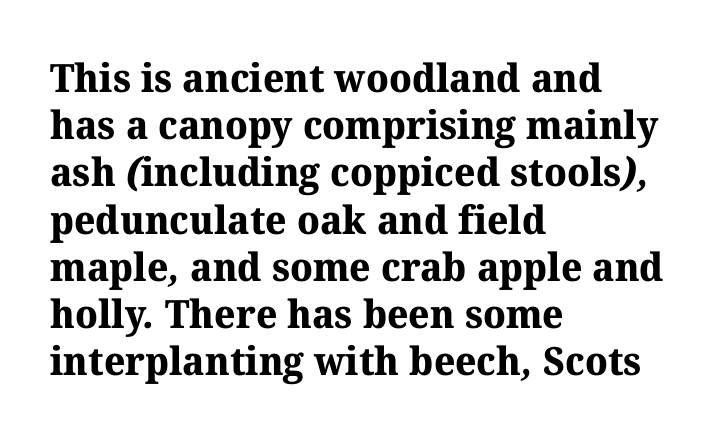
{"serif": "yes", "bold": "yes", "weight": "bold", "width": "normal", "stroke_contrast": "medium", "x_height": "medium", "monospaced": "no", "underline": "no", "align": "left", "line_spacing_ratio": 1.21, "letter_spacing": "normal", "letter_spacing_em": 0.0, "glyph_px": 39}
